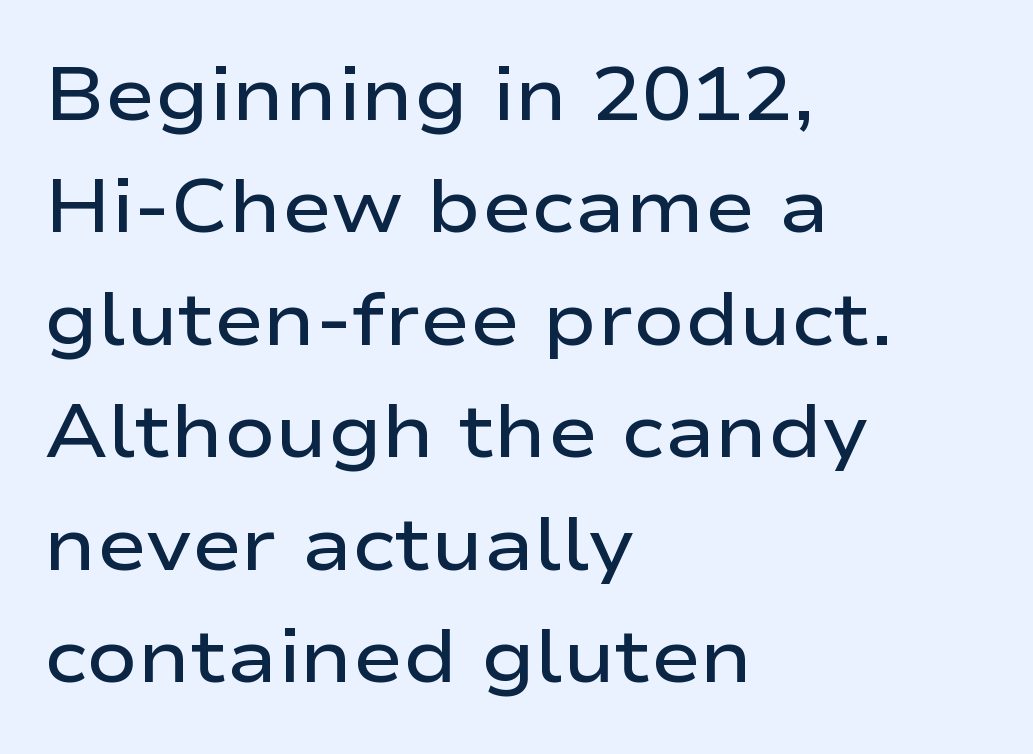
The image shows 75 px semibold, wide sans-serif type, upright; set left-aligned, normal line spacing (1.5x), normal letter spacing, not underlined; low stroke contrast and a medium x-height.
